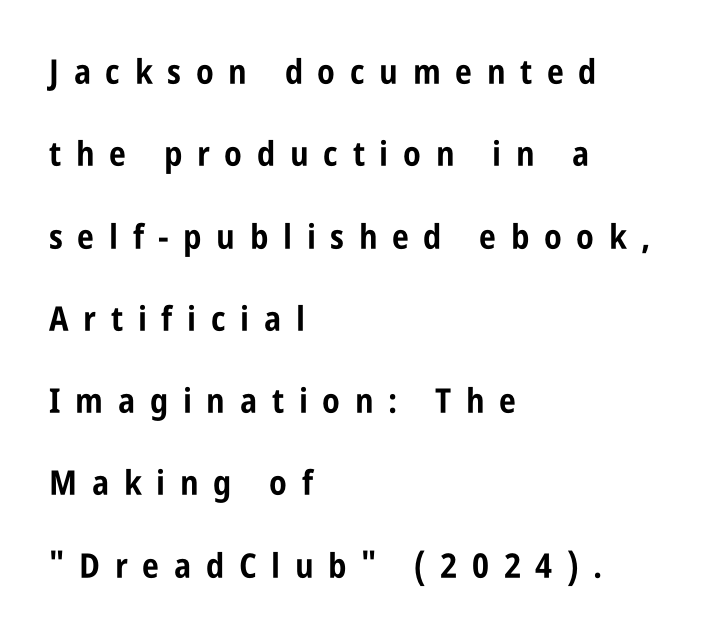
Q: Is the text bold? A: Yes.
Q: Is the text italic (slanted)? A: No, it is upright.
Q: Is the typeface a serif or a sans-serif typeface? A: Sans-serif.
Q: Is the text underlined? A: No.
Q: How is the paragraph aligned? A: Left-aligned.
Q: Is the spacing between letters normal or unusually wide? A: Unusually wide.
Q: Is the spacing between lines tight, normal or loose? A: Loose.
Q: Width (condensed, normal, or wide)? A: Condensed.
Q: Stroke contrast? A: Low.
Q: x-height? A: Large.
Q: Monospaced? A: No.
